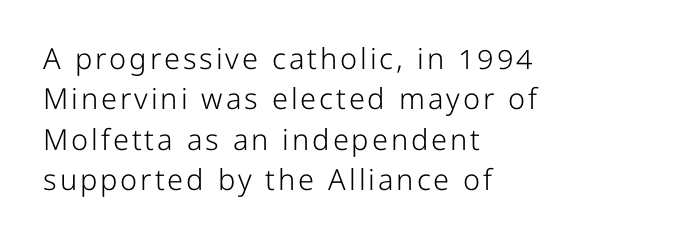
The letterforms sit at book weight or below. Horizontal bands of white between lines are of average thickness. The area under the type is left untouched. These lines are rendered in a variable-pitch font. The letters stand upright; this is a roman face.
